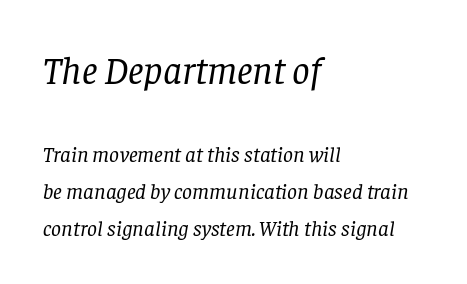
The image shows 39 px regular-weight serif type, italic (leaning right); set left-aligned, normal line spacing (1.67x), normal letter spacing, not underlined; the first (top) block is 1.77x larger; low stroke contrast and a large x-height.
